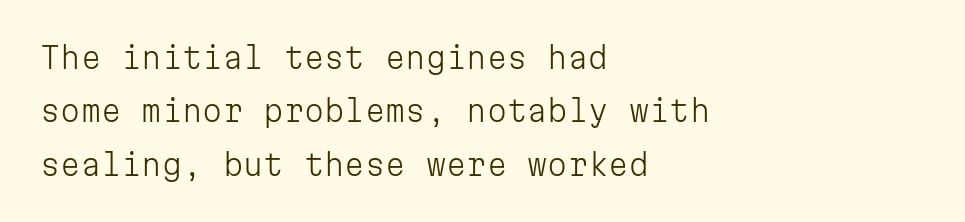
The image shows 29 px light sans-serif type, upright, monospaced; set left-aligned, line spacing 1.84x, normal letter spacing, not underlined; low stroke contrast and a medium x-height.
